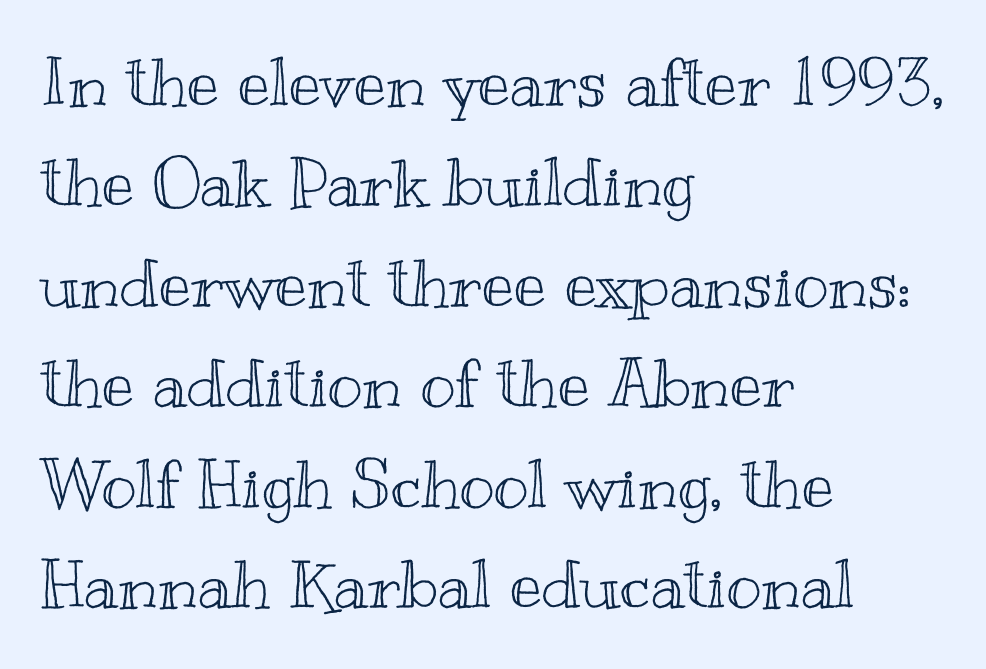
Notice how descenders clear the ascenders below comfortably — that's standard leading. The horizontal fit of the characters is conventional and even. The letters advance in unequal steps, a hallmark of proportional type. A roman cut, with each character standing at attention. Leftover space on each line is placed entirely after the last word.
